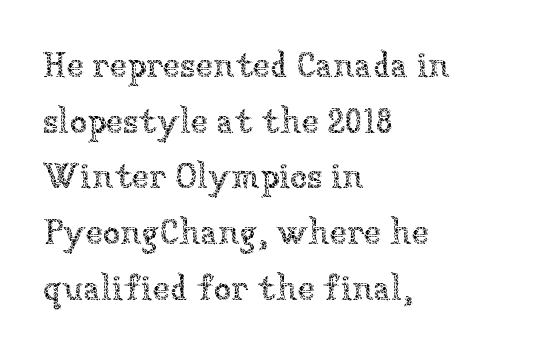
The image shows 35 px thin type, upright; set left-aligned, normal line spacing (1.59x), normal letter spacing, not underlined; low stroke contrast and a medium x-height.
